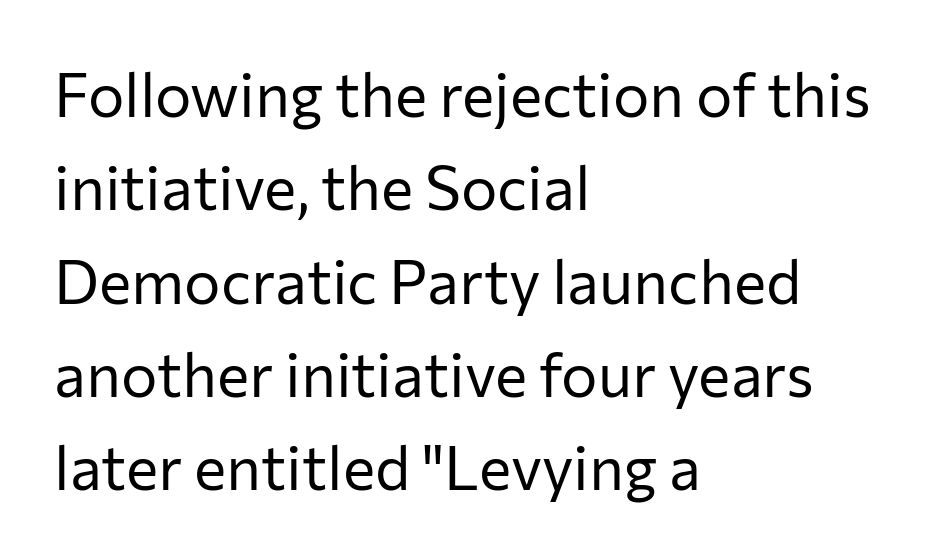
Q: Is the text bold? A: No.
Q: Is the text italic (slanted)? A: No, it is upright.
Q: Is the typeface a serif or a sans-serif typeface? A: Sans-serif.
Q: Is the text underlined? A: No.
Q: How is the paragraph aligned? A: Left-aligned.
Q: Is the spacing between letters normal or unusually wide? A: Normal.
Q: Is the spacing between lines tight, normal or loose? A: Normal.
Q: Width (condensed, normal, or wide)? A: Normal.
Q: Stroke contrast? A: Low.
Q: x-height? A: Medium.
Q: Monospaced? A: No.
